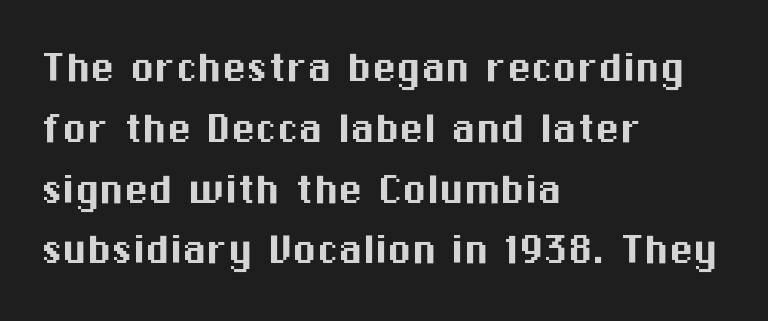
{"serif": "no", "italic": "no", "width": "normal", "stroke_contrast": "medium", "x_height": "medium", "monospaced": "no", "underline": "no", "align": "left", "line_spacing_ratio": 1.24, "letter_spacing": "normal", "letter_spacing_em": 0.0, "glyph_px": 49}
